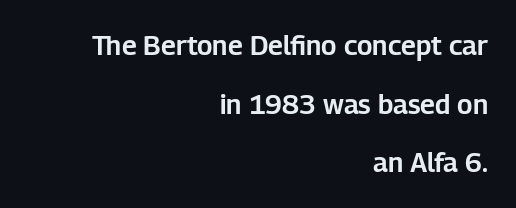
Whoever set this chose breathing room over compactness in the vertical rhythm. Is there any slant? The stems are plumb. There is no visible air inserted between adjacent glyphs. Lines of text with bare space underneath. This rendering uses right alignment, leaving the left contour irregular.
